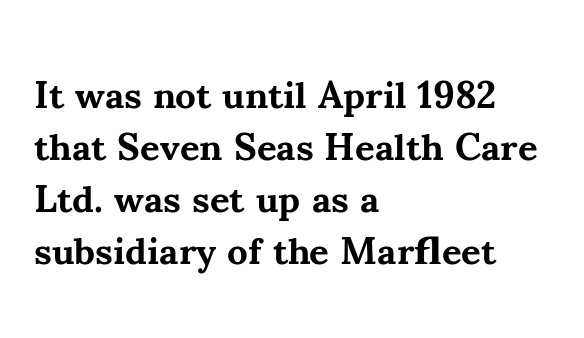
Q: Is the text bold? A: Yes.
Q: Is the text italic (slanted)? A: No, it is upright.
Q: Is the typeface a serif or a sans-serif typeface? A: Serif.
Q: Is the text underlined? A: No.
Q: How is the paragraph aligned? A: Left-aligned.
Q: Is the spacing between letters normal or unusually wide? A: Normal.
Q: Is the spacing between lines tight, normal or loose? A: Normal.
Q: Width (condensed, normal, or wide)? A: Normal.
Q: Stroke contrast? A: Medium.
Q: x-height? A: Small.
Q: Monospaced? A: No.
